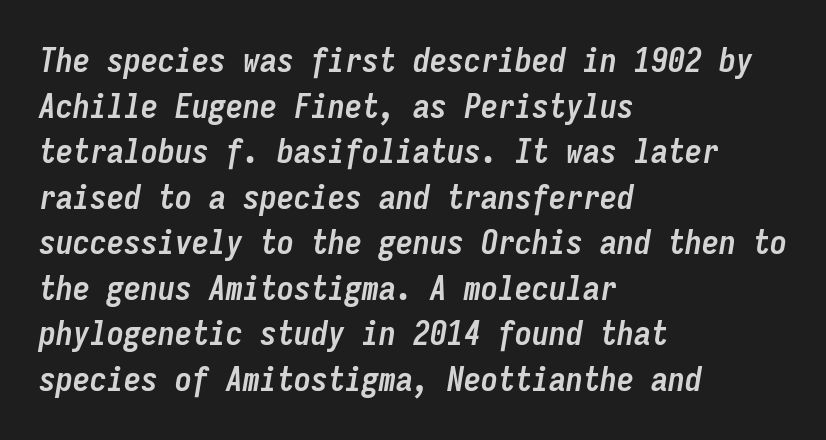
Tracking here is standard; glyphs follow each other at the usual distance. Compared with a centered layout, this one pins lines to the left instead. Leading matches the norm, producing a regular column. An italicized treatment has been applied to the whole sample.
